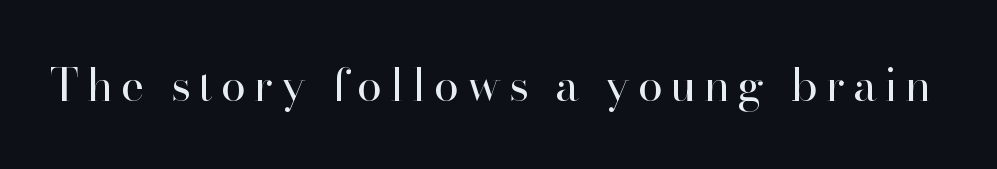
The image shows 45 px regular-weight serif type, upright; set not underlined; high stroke contrast and a small x-height.
